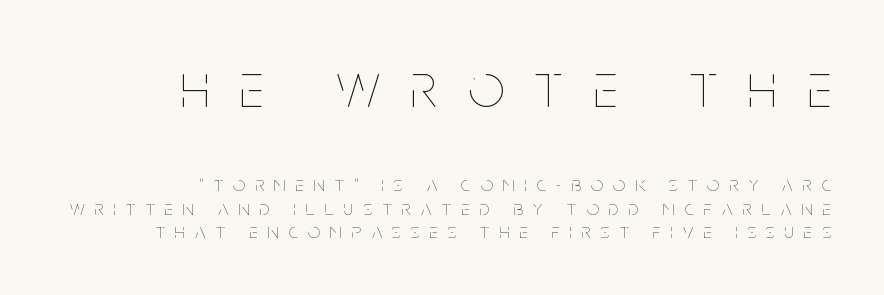
{"italic": "no", "bold": "no", "weight": "thin", "width": "condensed", "stroke_contrast": "low", "x_height": "large", "monospaced": "no", "underline": "no", "align": "right", "line_spacing": "tight", "line_spacing_ratio": 1.11, "letter_spacing": "wide", "letter_spacing_em": 0.49, "larger_block": "first", "size_ratio": 3.0, "glyph_px": 63}
